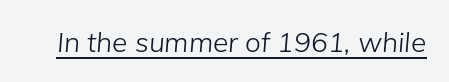
Looks like someone drew a line under every word here. Notice how the stems are inclined rather than vertical — that's the hallmark of italics. The tracking reads as untouched default to a designer's eye. Think of a printed novel: that variable character pitch is what you see here.
